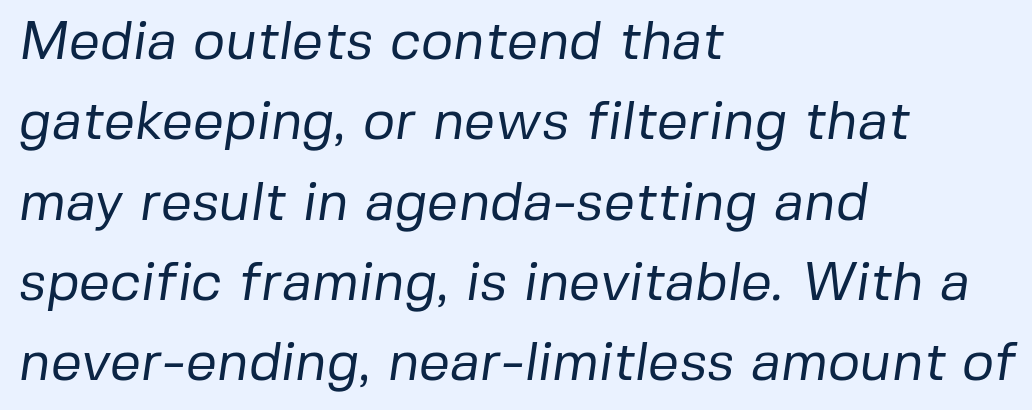
Q: Is the text bold? A: No.
Q: Is the typeface a serif or a sans-serif typeface? A: Sans-serif.
Q: Is the text underlined? A: No.
Q: How is the paragraph aligned? A: Left-aligned.
Q: Is the spacing between letters normal or unusually wide? A: Normal.
Q: Is the spacing between lines tight, normal or loose? A: Normal.
Q: Width (condensed, normal, or wide)? A: Normal.
Q: Stroke contrast? A: Low.
Q: x-height? A: Medium.
Q: Monospaced? A: No.
